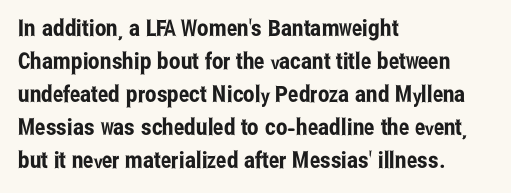
{"italic": "no", "underline": "no", "align": "left", "line_spacing": "normal", "line_spacing_ratio": 1.44, "letter_spacing": "normal", "letter_spacing_em": 0.0, "glyph_px": 23}
